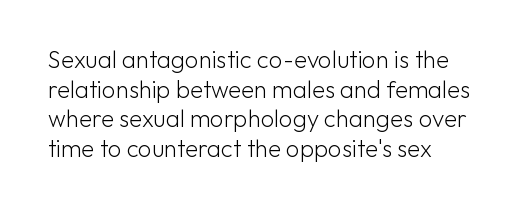
Words appear dense and cohesive because spacing is normal. Stem width sits at or under what a default text font uses. Honestly, there is no underline to notice here at all. The lettering stays uniformly vertical, giving the passage a roman look.
